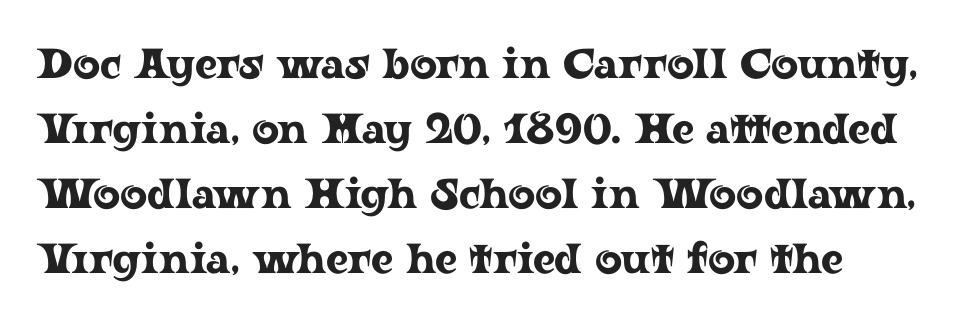
The image shows 42 px wide serif type, upright; set normal line spacing (1.55x), normal letter spacing, not underlined; low stroke contrast and a medium x-height.
